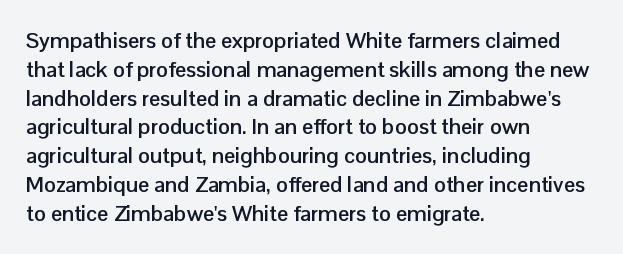
The image shows 22 px bold type, upright; set left-aligned, normal line spacing (1.31x), normal letter spacing, not underlined.
